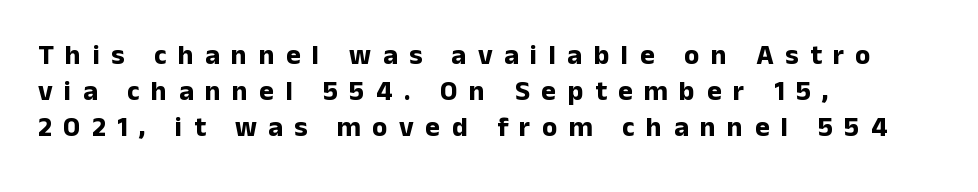
Q: Is the text bold? A: Yes.
Q: Is the text italic (slanted)? A: No, it is upright.
Q: Is the typeface a serif or a sans-serif typeface? A: Sans-serif.
Q: Is the text underlined? A: No.
Q: How is the paragraph aligned? A: Left-aligned.
Q: Is the spacing between letters normal or unusually wide? A: Unusually wide.
Q: Is the spacing between lines tight, normal or loose? A: Normal.
Q: Width (condensed, normal, or wide)? A: Normal.
Q: Stroke contrast? A: Low.
Q: x-height? A: Medium.
Q: Monospaced? A: No.
